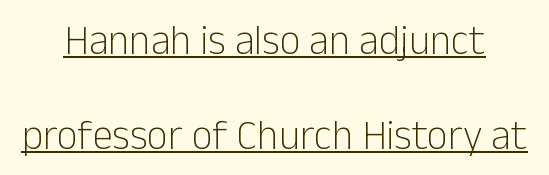
{"serif": "no", "italic": "no", "bold": "no", "weight": "light", "width": "normal", "stroke_contrast": "low", "x_height": "medium", "monospaced": "no", "underline": "yes", "align": "center", "line_spacing": "loose", "line_spacing_ratio": 2.31, "letter_spacing": "normal", "letter_spacing_em": 0.0, "glyph_px": 41}
